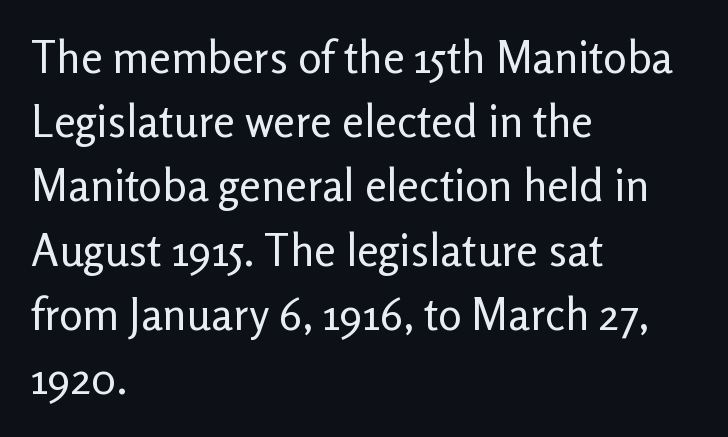
Is the type heavy? It reads as light-to-regular instead. Clear beneath every line of the passage. Caption: standard tracking, unaltered. The letters stand upright; this is a roman face.
